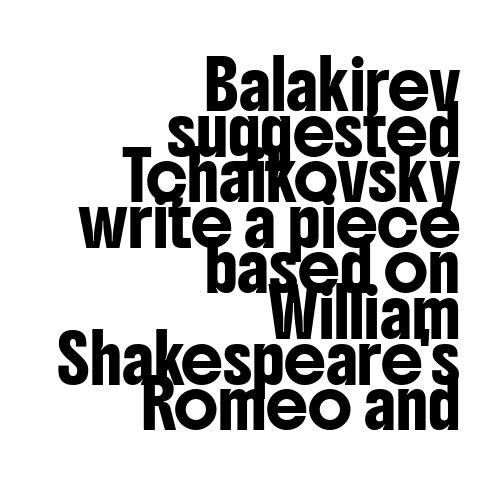
Letters rest on an invisible, unmarked baseline. The leading is snug, giving the passage a crowded texture. When letters stand straight like this, we call the style roman or upright. Nobody touched the tracking dial on this one. Nope, no serifs anywhere on these letters.
